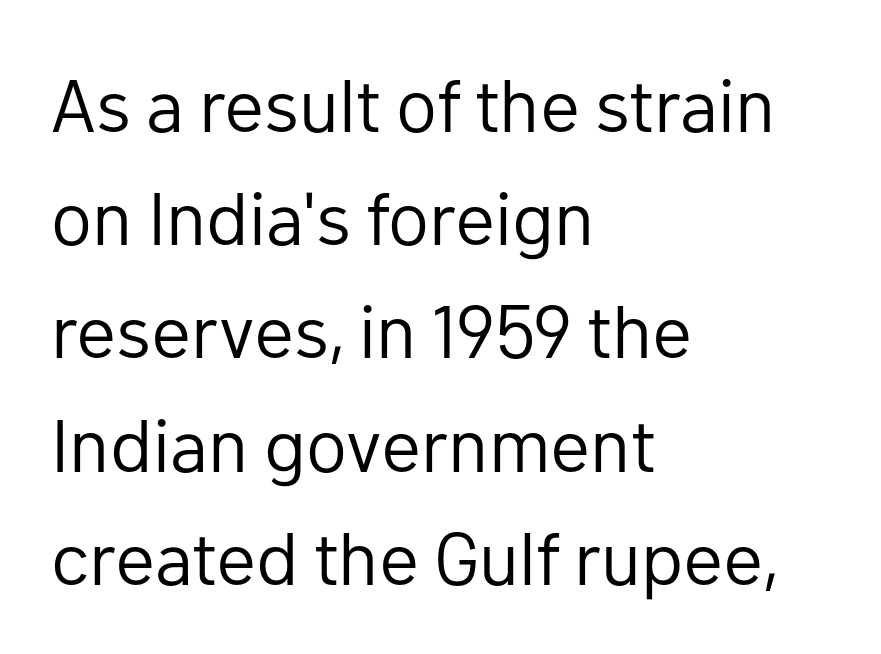
{"serif": "no", "italic": "no", "bold": "no", "weight": "regular", "width": "normal", "stroke_contrast": "low", "x_height": "medium", "monospaced": "no", "underline": "no", "align": "left", "line_spacing": "normal", "line_spacing_ratio": 1.51, "letter_spacing": "normal", "letter_spacing_em": 0.0, "glyph_px": 75}
